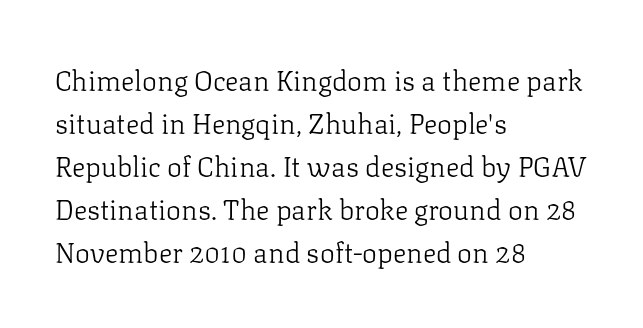
The image shows 28 px light serif type, upright; set left-aligned, normal line spacing (1.54x), normal letter spacing, not underlined; low stroke contrast and a medium x-height.
